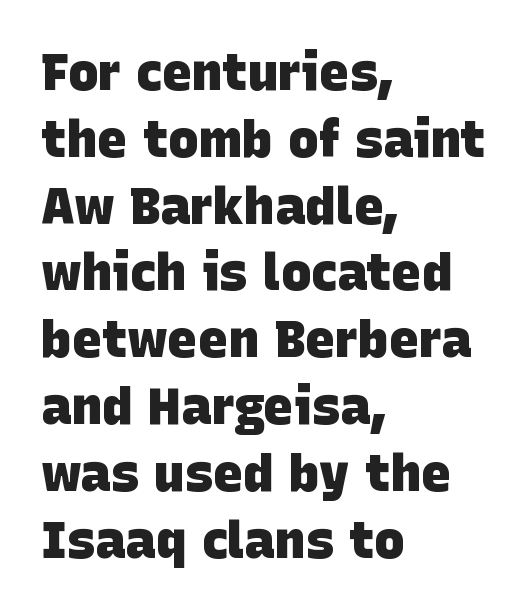
Q: Is the text bold? A: Yes.
Q: Is the typeface a serif or a sans-serif typeface? A: Sans-serif.
Q: Is the text underlined? A: No.
Q: How is the paragraph aligned? A: Left-aligned.
Q: Is the spacing between letters normal or unusually wide? A: Normal.
Q: Is the spacing between lines tight, normal or loose? A: Normal.
Q: Width (condensed, normal, or wide)? A: Normal.
Q: Stroke contrast? A: Low.
Q: x-height? A: Large.
Q: Monospaced? A: No.
